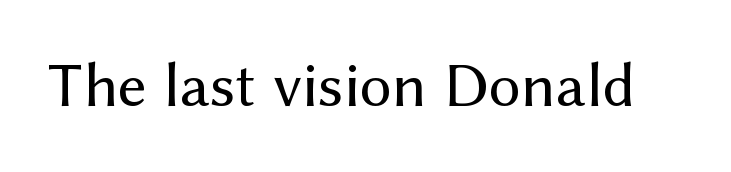
Q: Is the text bold? A: No.
Q: Is the text italic (slanted)? A: No, it is upright.
Q: Is the typeface a serif or a sans-serif typeface? A: Sans-serif.
Q: Is the text underlined? A: No.
Q: Is the spacing between letters normal or unusually wide? A: Normal.
Q: Width (condensed, normal, or wide)? A: Normal.
Q: Stroke contrast? A: Medium.
Q: x-height? A: Medium.
Q: Monospaced? A: No.
